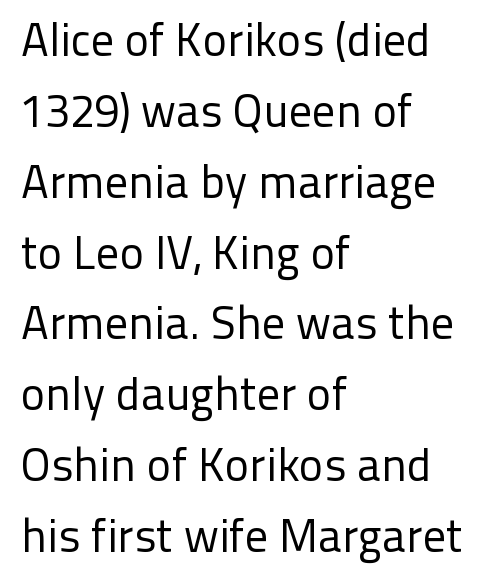
The image shows 46 px regular-weight sans-serif type, upright; set left-aligned, normal line spacing (1.54x), normal letter spacing, not underlined; low stroke contrast and a medium x-height.
